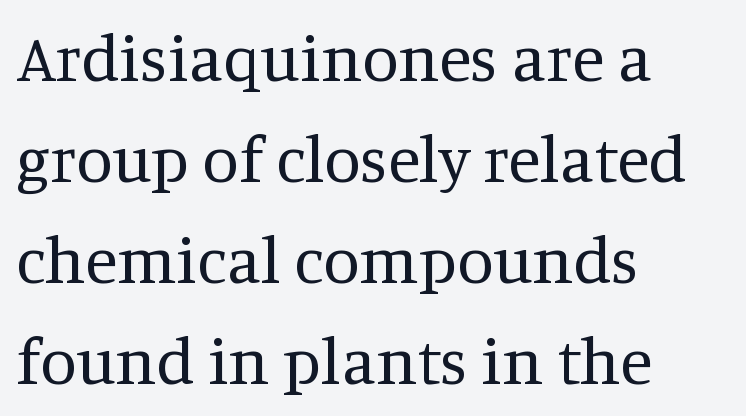
Weight: regular or lighter. Inter-character spacing is left at the font's built-in metrics. The space beneath each line is pristine and unruled. Each new line begins a customary step beneath the previous one.
